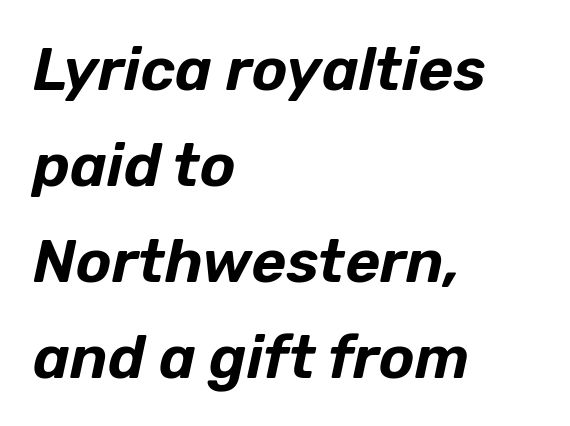
The image shows 60 px text type, italic (leaning right); set left-aligned, normal line spacing (1.6x), normal letter spacing, not underlined; low stroke contrast and a medium x-height.
